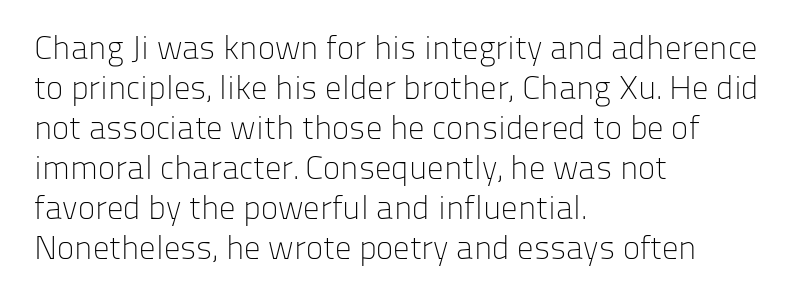
Stroke thickness stays within the range of a standard reading face or lighter. Lines of text with bare space underneath. The setting favours the left margin, as ordinary paragraphs usually do. Notice how the stems are strictly vertical — no italics here.
